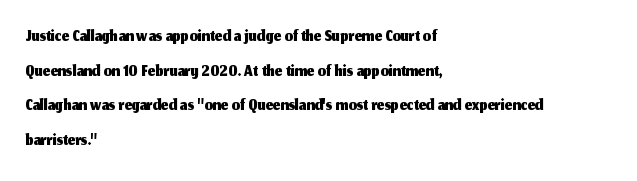
Reading down the block, your eye returns to a fixed left position each line. The line-height multiplier appears to be the usual default. Anything drawn beneath the words? Only blank space. Nope, not italic — everything's standing straight. No extra tracking has been applied to these lines.
